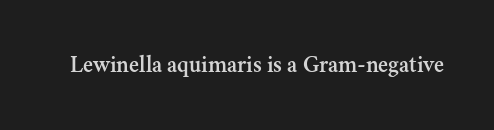
Observe the ordinary spacing: letters are neighbours, not strangers. Underline: absent. Rendered with straight, roman letterforms.
